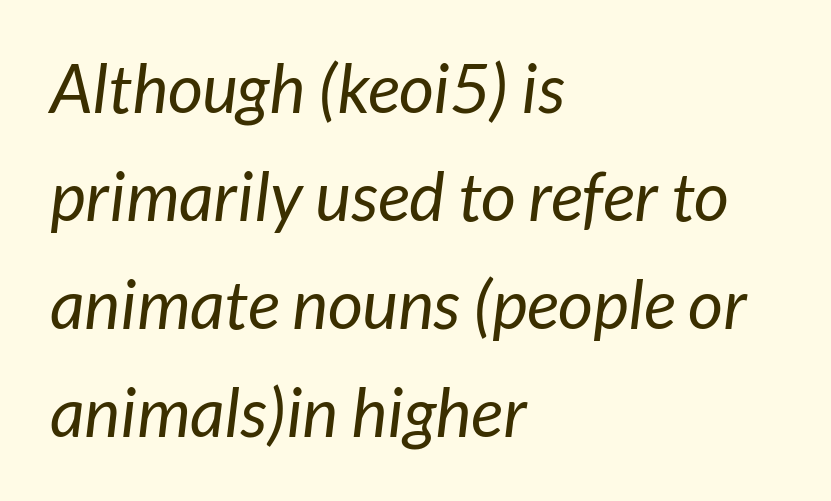
The face looks like a standard text weight, possibly lighter. The glyphs are unaccompanied by any horizontal stroke below them. The rendering keeps characters at their native spacing. Each line starts at the same left margin while the right side varies. These lines are composed in type without serifs.
